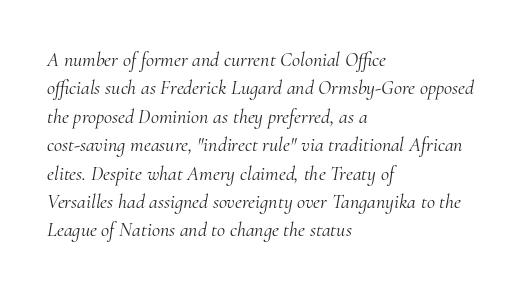
Tracking here is standard; glyphs follow each other at the usual distance. The weight tops out at a normal text grade. The typesetter chose a ragged-right arrangement here. Honestly, there is no underline to notice here at all. Yep, that's italic — everything's leaning. Vertically, the passage feels balanced, rows spaced as you'd expect.
